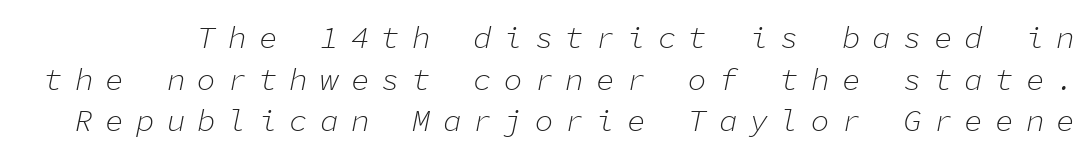
Q: Is the text bold? A: No.
Q: Is the text italic (slanted)? A: Yes, it leans right by about 11 degrees.
Q: Is the text underlined? A: No.
Q: Is the spacing between letters normal or unusually wide? A: Unusually wide.
Q: Is the spacing between lines tight, normal or loose? A: Normal.
Q: Width (condensed, normal, or wide)? A: Normal.
Q: Stroke contrast? A: Low.
Q: x-height? A: Medium.
Q: Monospaced? A: Yes.
